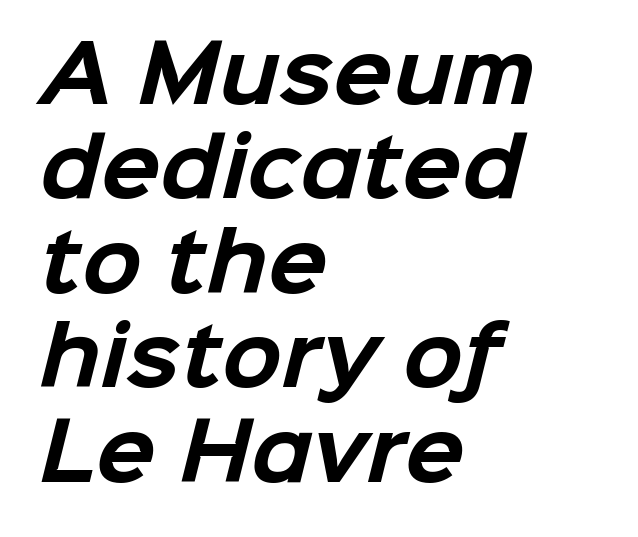
Check where the strokes stop: nothing finishes them off — pure sans. You could not count columns in this text — the font is proportionally spaced. In terms of weight, the rendering is a true, heavy bold. Has an underline been added? It has not. Casual observation: everything's shoved over to the left.
